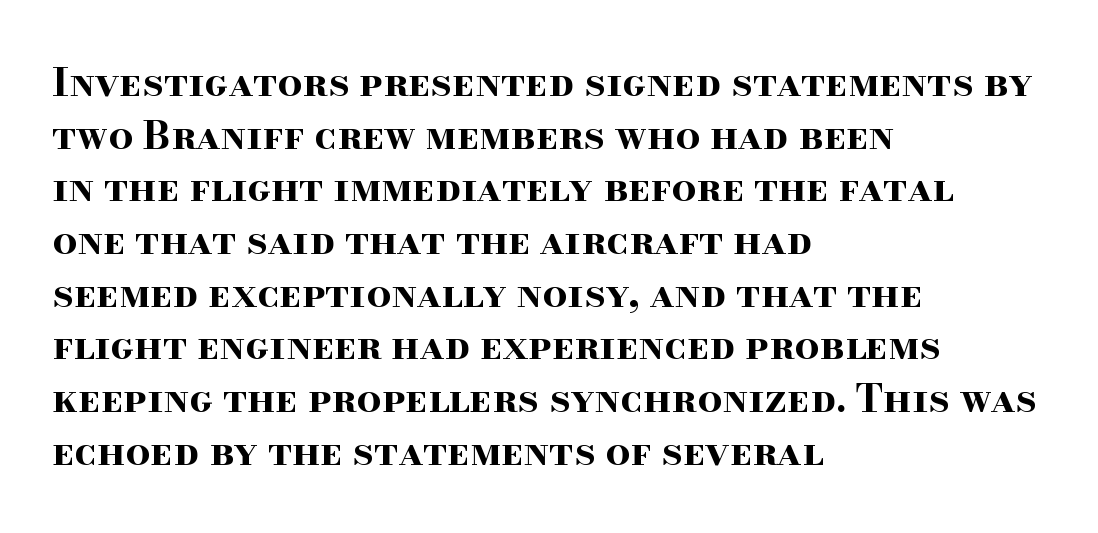
Short note: letters normally spaced. Layout note: lines flush left. The rows are spaced the way most documents space them. The foot of each line stays bare and open.
